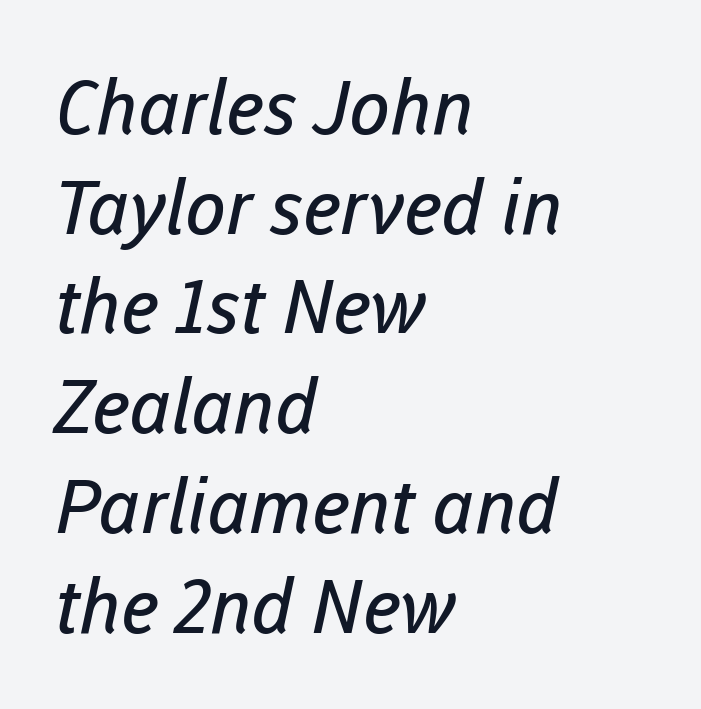
Q: Is the text bold? A: No.
Q: Is the typeface a serif or a sans-serif typeface? A: Sans-serif.
Q: Is the text underlined? A: No.
Q: How is the paragraph aligned? A: Left-aligned.
Q: Is the spacing between letters normal or unusually wide? A: Normal.
Q: Is the spacing between lines tight, normal or loose? A: Normal.
Q: Width (condensed, normal, or wide)? A: Normal.
Q: Stroke contrast? A: Low.
Q: x-height? A: Medium.
Q: Monospaced? A: No.
